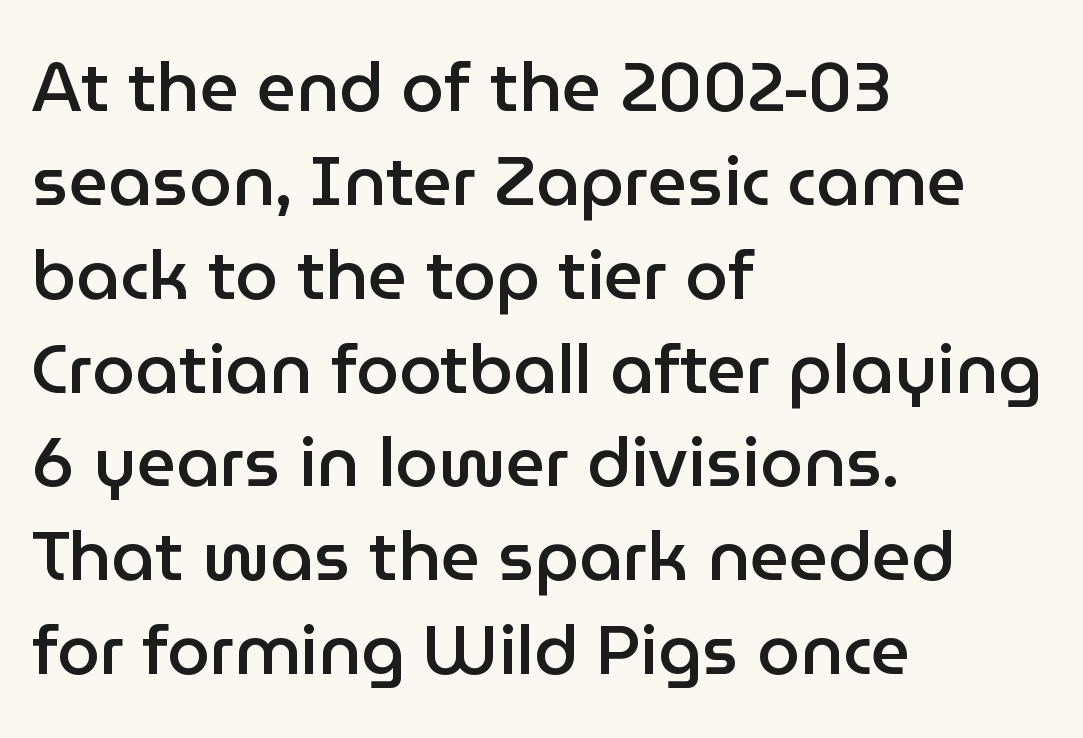
The image shows 69 px semibold sans-serif type, upright; set left-aligned, normal line spacing (1.36x), normal letter spacing, not underlined; low stroke contrast and a medium x-height.
